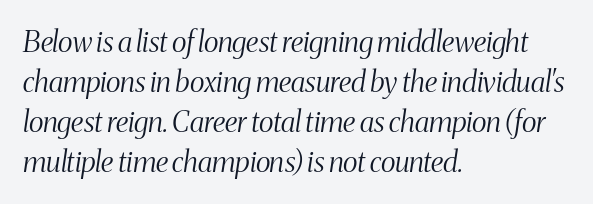
The rows are spaced the way most documents space them. Is the letter spacing exaggerated? No — it looks like the ordinary default. Little horizontal feet cap the strokes, marking this as serif type. Do the characters align in a grid? No, the font is proportional.
